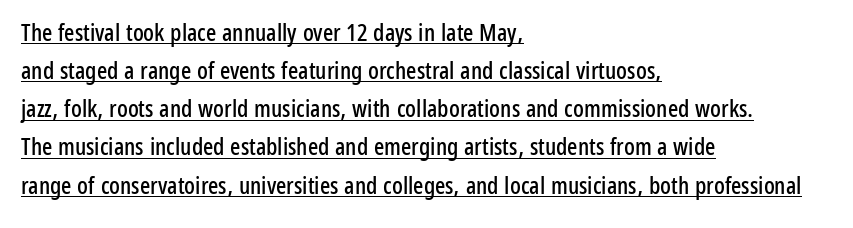
{"italic": "no", "underline": "yes", "align": "left", "line_spacing": "normal", "line_spacing_ratio": 1.59, "letter_spacing": "normal", "letter_spacing_em": 0.0, "glyph_px": 24}
